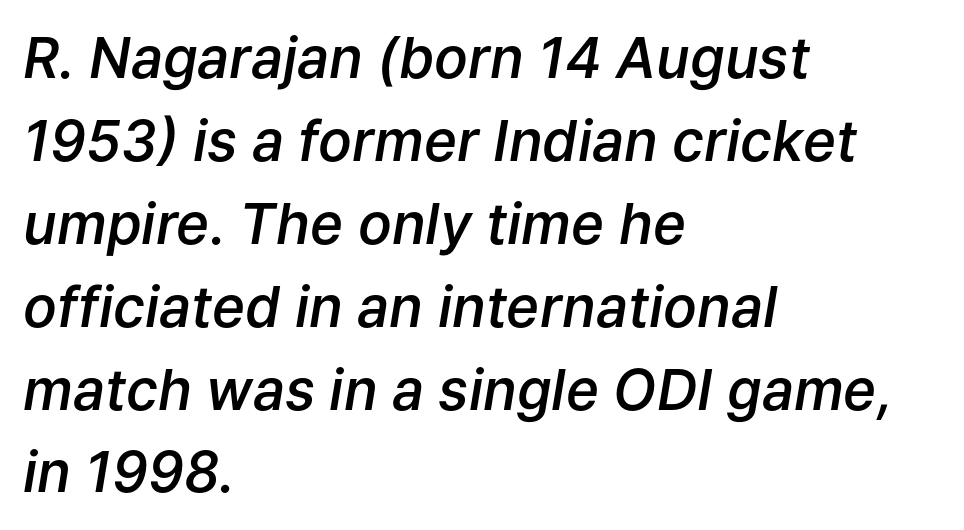
Q: Is the text bold? A: Semi-bold.
Q: Is the text italic (slanted)? A: Yes, it leans right by about 9 degrees.
Q: Is the text underlined? A: No.
Q: How is the paragraph aligned? A: Left-aligned.
Q: Is the spacing between letters normal or unusually wide? A: Normal.
Q: Is the spacing between lines tight, normal or loose? A: Normal.
Q: Width (condensed, normal, or wide)? A: Normal.
Q: Stroke contrast? A: Low.
Q: x-height? A: Medium.
Q: Monospaced? A: No.
